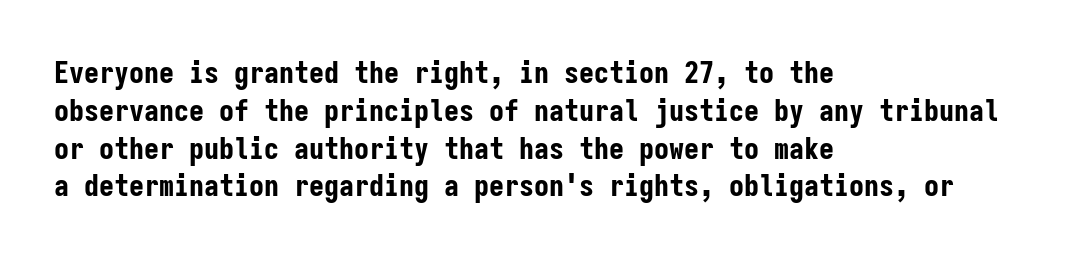
The letters stand straight up with perfectly vertical stems. The font family rendered here belongs to the sans-serif group. Lines of text with bare space underneath. A normal amount of white space separates one row of letters from the next. Spacing between characters is what you'd get straight out of the box.
